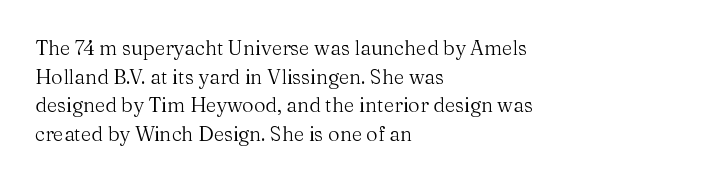
The image shows 20 px text type, upright; set left-aligned, normal line spacing (1.43x), normal letter spacing, not underlined.
